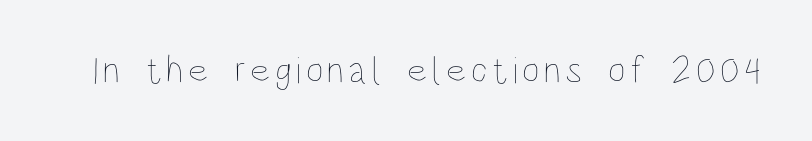
The image shows 38 px thin, condensed type, upright; set not underlined; low stroke contrast and a large x-height.
